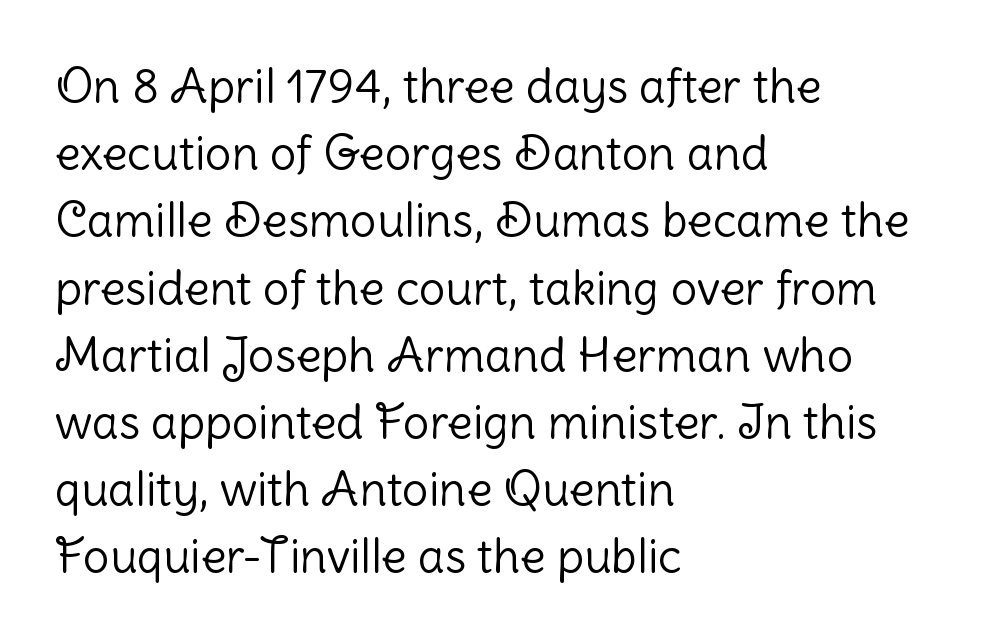
{"serif": "no", "italic": "no", "bold": "no", "weight": "light", "width": "normal", "stroke_contrast": "low", "x_height": "medium", "monospaced": "no", "underline": "no", "align": "left", "line_spacing": "normal", "line_spacing_ratio": 1.43, "letter_spacing": "normal", "letter_spacing_em": 0.0, "glyph_px": 47}
